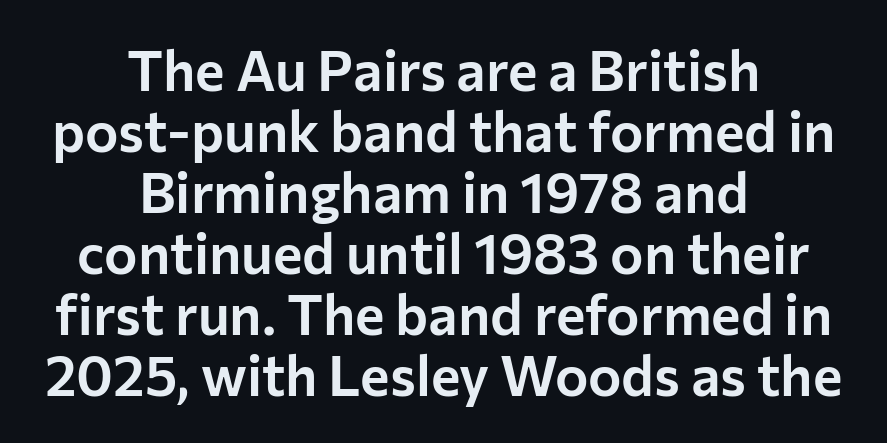
Q: Is the text italic (slanted)? A: No, it is upright.
Q: Is the typeface a serif or a sans-serif typeface? A: Sans-serif.
Q: Is the text underlined? A: No.
Q: How is the paragraph aligned? A: Centered.
Q: Is the spacing between letters normal or unusually wide? A: Normal.
Q: Is the spacing between lines tight, normal or loose? A: Tight.
Q: Width (condensed, normal, or wide)? A: Normal.
Q: Stroke contrast? A: Low.
Q: x-height? A: Medium.
Q: Monospaced? A: No.
